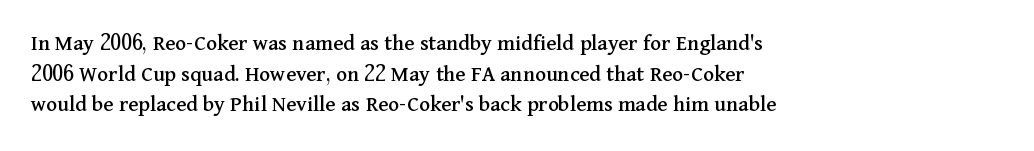
Q: Is the text italic (slanted)? A: No, it is upright.
Q: Is the text underlined? A: No.
Q: How is the paragraph aligned? A: Left-aligned.
Q: Is the spacing between letters normal or unusually wide? A: Normal.
Q: Is the spacing between lines tight, normal or loose? A: Normal.
